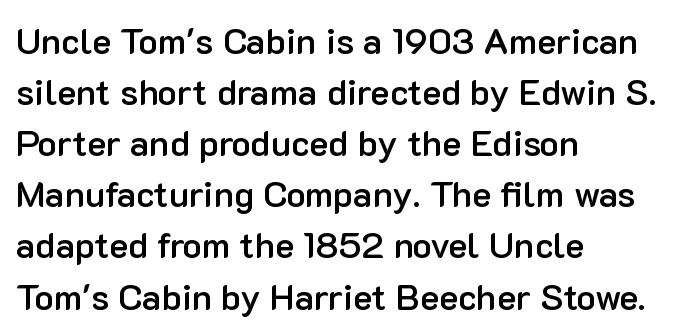
The image shows 36 px semibold sans-serif type, upright; set left-aligned, normal line spacing (1.42x), normal letter spacing, not underlined; low stroke contrast and a medium x-height.
